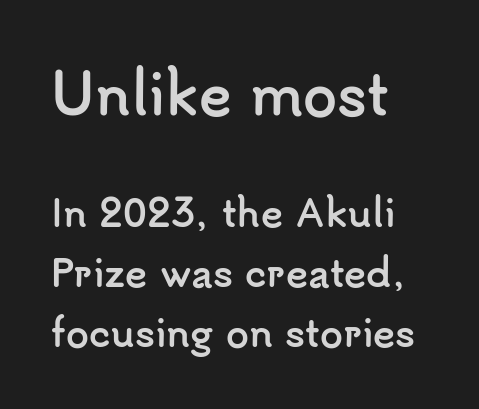
Notice how the passage keeps a crisp vertical edge on the left only. The baseline area is clear. Each word holds together tightly as a unit, with standard inter-letter gaps. The face used here appears at its bigger size in the upper chunk. Do the characters align in a grid? No, the font is proportional.
